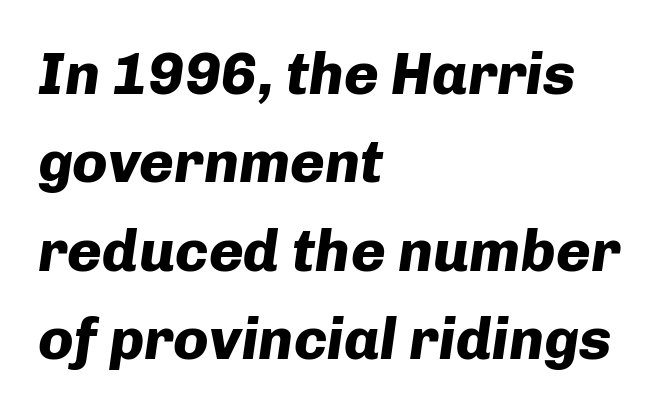
{"italic": "yes", "lean": "right", "slant_degrees": 8, "bold": "yes", "weight": "heavy", "width": "normal", "stroke_contrast": "low", "x_height": "medium", "monospaced": "no", "underline": "no", "align": "left", "line_spacing": "normal", "line_spacing_ratio": 1.5, "letter_spacing": "normal", "letter_spacing_em": 0.0, "glyph_px": 59}
